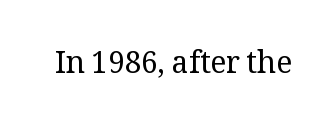
{"serif": "yes", "italic": "no", "bold": "no", "weight": "regular", "width": "normal", "stroke_contrast": "medium", "x_height": "medium", "monospaced": "no", "underline": "no", "letter_spacing": "normal", "letter_spacing_em": 0.0, "glyph_px": 30}
